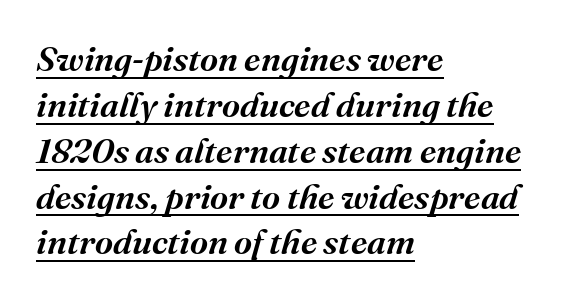
{"serif": "yes", "italic": "yes", "lean": "right", "slant_degrees": 16, "bold": "semi", "weight": "semibold", "width": "normal", "stroke_contrast": "medium", "x_height": "medium", "monospaced": "no", "underline": "yes", "align": "left", "line_spacing": "normal", "line_spacing_ratio": 1.31, "letter_spacing": "normal", "letter_spacing_em": 0.0, "glyph_px": 35}
